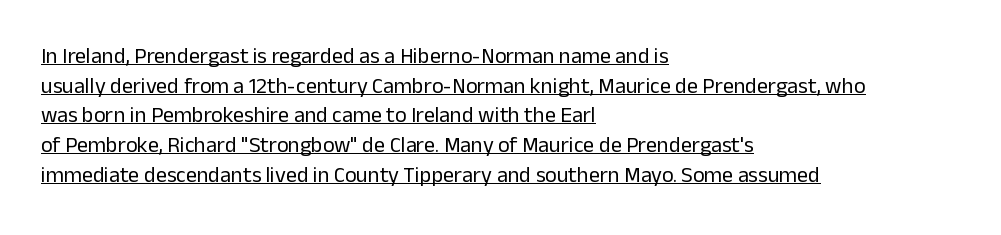
The cut favours lightness, reaching ordinary text weight at its darkest. This sample uses plain, unmodified letter spacing. This rendering uses left alignment, leaving the right contour irregular. The passage shown stacks its lines at a standard gap. Nope, not italic — everything's standing straight. A rule runs beneath these lines of type.
